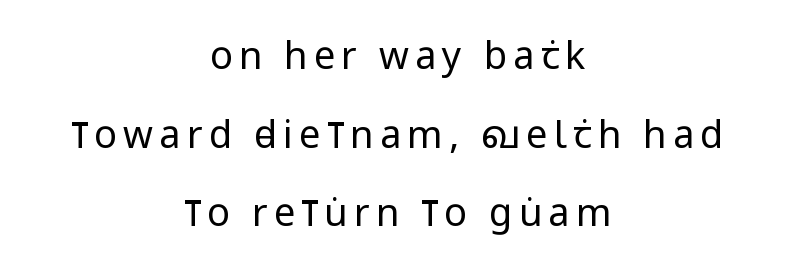
Q: Is the text bold? A: No.
Q: Is the text italic (slanted)? A: No, it is upright.
Q: Is the typeface a serif or a sans-serif typeface? A: Sans-serif.
Q: Is the text underlined? A: No.
Q: How is the paragraph aligned? A: Centered.
Q: Is the spacing between lines tight, normal or loose? A: Loose.
Q: Width (condensed, normal, or wide)? A: Condensed.
Q: Stroke contrast? A: Low.
Q: x-height? A: Large.
Q: Monospaced? A: No.
